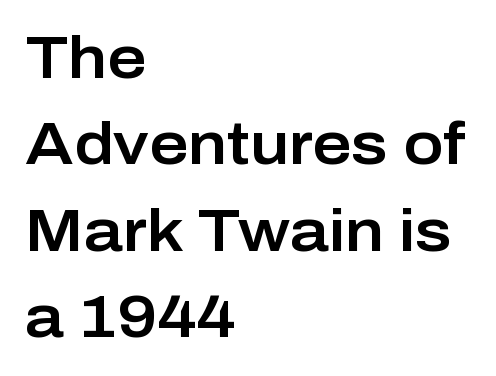
The image shows 60 px sans-serif type, upright; set left-aligned, normal line spacing (1.44x), normal letter spacing, not underlined; low stroke contrast and a medium x-height.
